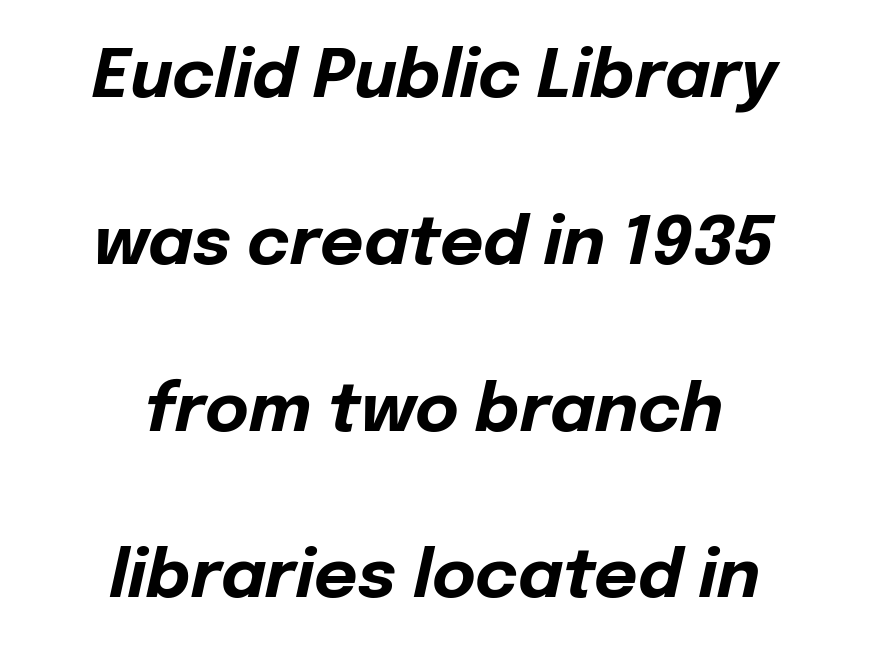
Q: Is the text bold? A: Yes.
Q: Is the text italic (slanted)? A: Yes, it leans right by about 12 degrees.
Q: Is the text underlined? A: No.
Q: How is the paragraph aligned? A: Centered.
Q: Is the spacing between letters normal or unusually wide? A: Normal.
Q: Is the spacing between lines tight, normal or loose? A: Loose.
Q: Width (condensed, normal, or wide)? A: Normal.
Q: Stroke contrast? A: Low.
Q: x-height? A: Medium.
Q: Monospaced? A: No.
